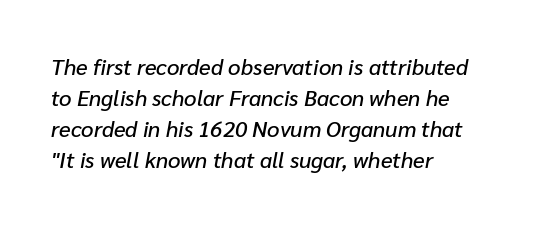
The typography opts for an oblique posture over an upright one. The line texture is even and compact thanks to regular tracking. Each line starts at the same left margin while the right side varies. The rows are spaced the way most documents space them. Beneath every word, the page is bare.
